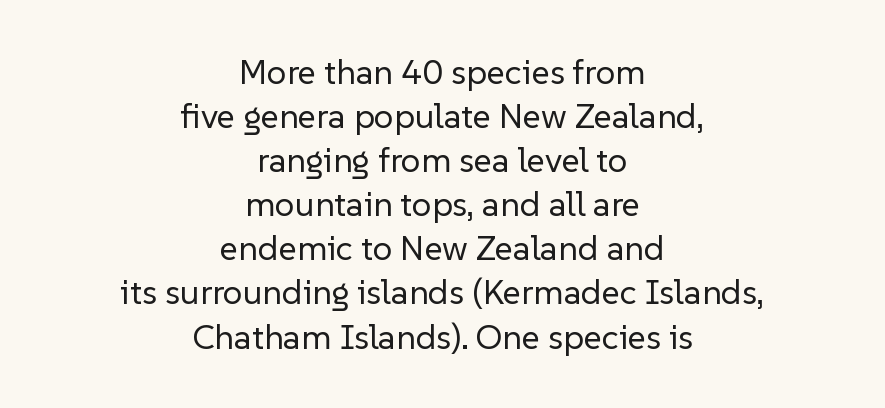
The letters advance in unequal steps, a hallmark of proportional type. Reading down the column, the eye jumps a familiar distance to each next line. Nobody drew a line under any word here. The cut favours lightness, reaching ordinary text weight at its darkest. Both edges are ragged and mirror each other, which tells us the setting is centered. Glyph-to-glyph distance matches everyday printed text.
